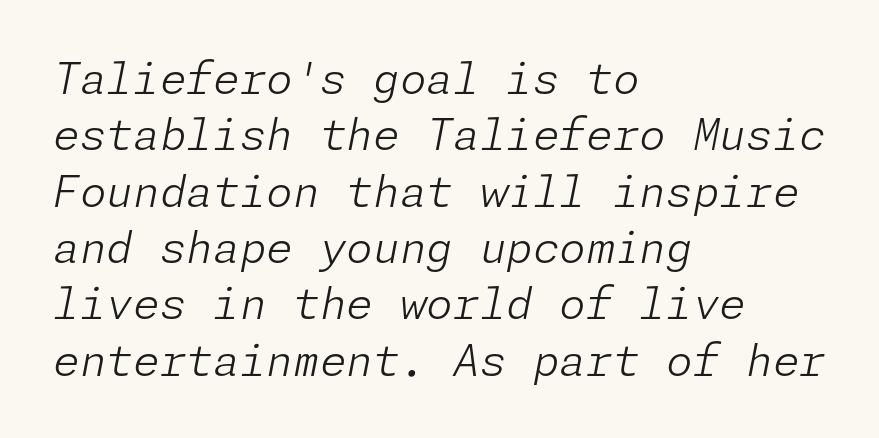
The image shows 43 px light type, italic (leaning right); set left-aligned, normal line spacing (1.31x), normal letter spacing, not underlined; low stroke contrast and a medium x-height.
